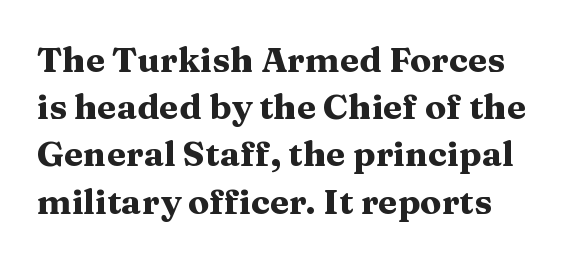
{"serif": "yes", "italic": "no", "bold": "yes", "weight": "heavy", "width": "wide", "stroke_contrast": "medium", "x_height": "medium", "monospaced": "no", "underline": "no", "line_spacing": "normal", "line_spacing_ratio": 1.35, "letter_spacing": "normal", "letter_spacing_em": 0.0, "glyph_px": 35}
